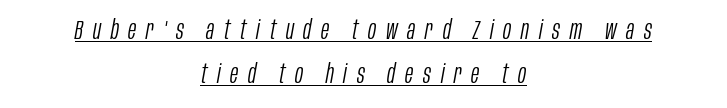
Q: Is the text bold? A: No.
Q: Is the text italic (slanted)? A: Yes, it leans right by about 10 degrees.
Q: Is the text underlined? A: Yes.
Q: How is the paragraph aligned? A: Centered.
Q: Is the spacing between letters normal or unusually wide? A: Unusually wide.
Q: Is the spacing between lines tight, normal or loose? A: Normal.
